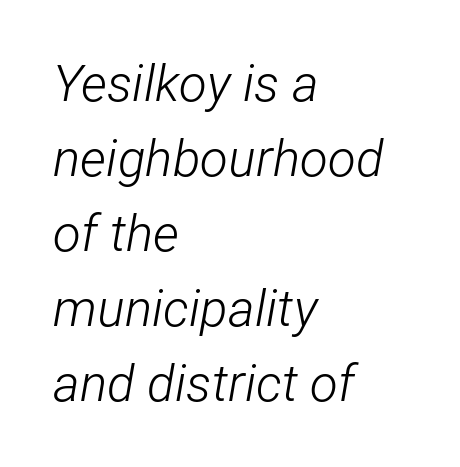
{"italic": "yes", "lean": "right", "slant_degrees": 12, "bold": "no", "weight": "light", "width": "condensed", "stroke_contrast": "low", "x_height": "medium", "monospaced": "no", "underline": "no", "align": "left", "line_spacing": "normal", "line_spacing_ratio": 1.47, "letter_spacing": "normal", "letter_spacing_em": 0.0, "glyph_px": 51}
